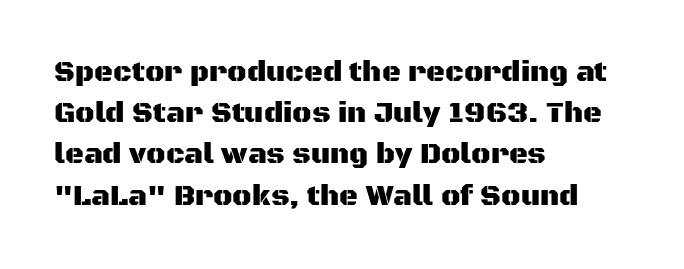
The image shows 29 px sans-serif type, upright; set left-aligned, normal line spacing (1.42x), normal letter spacing, not underlined; medium stroke contrast and a large x-height.
